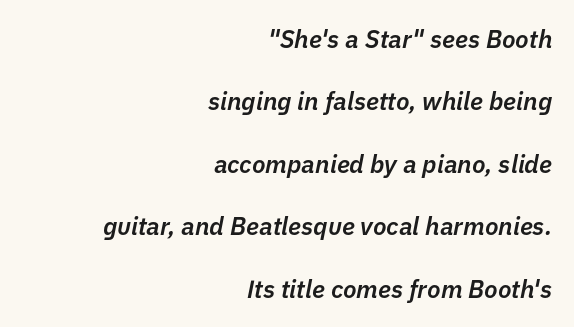
The image shows 25 px text type, italic (leaning right); set right-aligned, loose line spacing (2.5x), normal letter spacing, not underlined.
